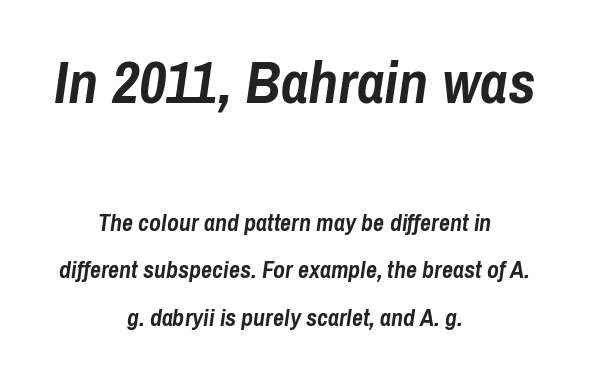
The rendering positions every line midway between the sides. These lines are rendered in a variable-pitch font. Spacing between characters is what you'd get straight out of the box. The rendering uses a large line-height, opening up the rows. Only glyphs here, with clear space below each row.
